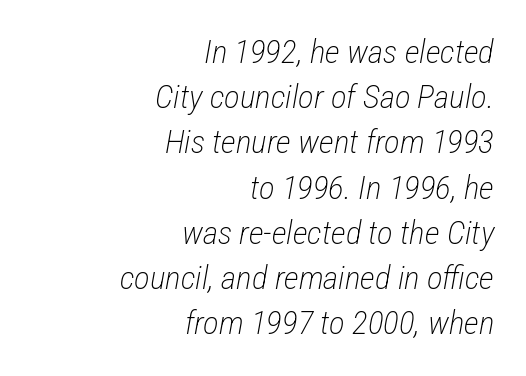
{"italic": "yes", "lean": "right", "slant_degrees": 12, "bold": "no", "weight": "light", "width": "condensed", "stroke_contrast": "low", "x_height": "medium", "monospaced": "no", "underline": "no", "align": "right", "line_spacing": "normal", "line_spacing_ratio": 1.37, "letter_spacing": "normal", "letter_spacing_em": 0.0, "glyph_px": 33}
